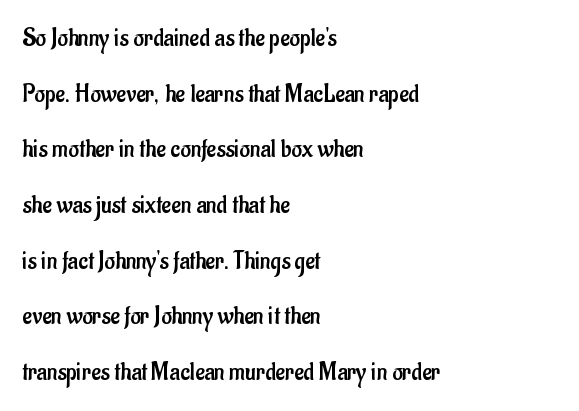
Q: Is the text bold? A: No.
Q: Is the text italic (slanted)? A: No, it is upright.
Q: Is the text underlined? A: No.
Q: How is the paragraph aligned? A: Left-aligned.
Q: Is the spacing between letters normal or unusually wide? A: Normal.
Q: Is the spacing between lines tight, normal or loose? A: Loose.
